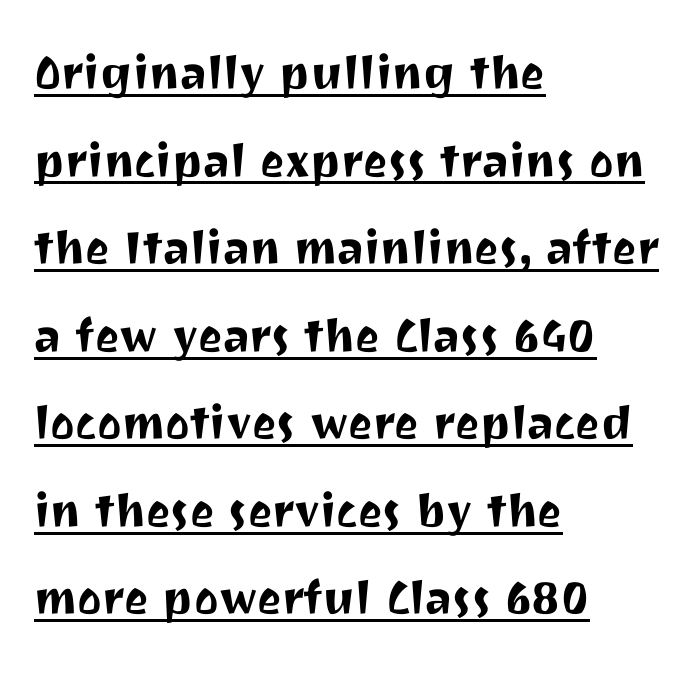
Q: Is the text italic (slanted)? A: No, it is upright.
Q: Is the typeface a serif or a sans-serif typeface? A: Sans-serif.
Q: Is the text underlined? A: Yes.
Q: How is the paragraph aligned? A: Left-aligned.
Q: Is the spacing between letters normal or unusually wide? A: Normal.
Q: Is the spacing between lines tight, normal or loose? A: Normal.
Q: Width (condensed, normal, or wide)? A: Normal.
Q: Stroke contrast? A: Medium.
Q: x-height? A: Medium.
Q: Monospaced? A: No.
